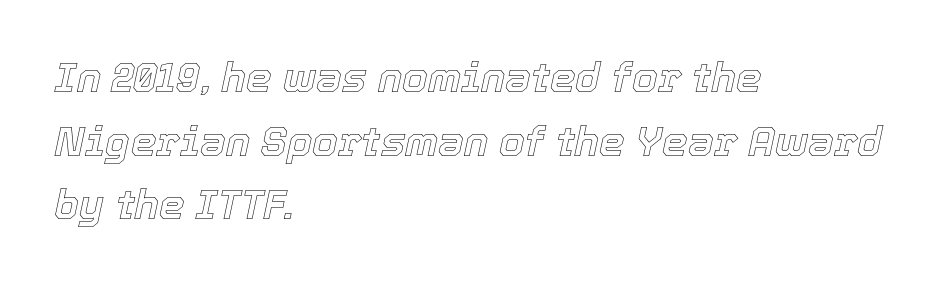
Q: Is the text italic (slanted)? A: Yes, it leans right by about 12 degrees.
Q: Is the text underlined? A: No.
Q: How is the paragraph aligned? A: Left-aligned.
Q: Is the spacing between letters normal or unusually wide? A: Normal.
Q: Is the spacing between lines tight, normal or loose? A: Normal.
Q: Width (condensed, normal, or wide)? A: Normal.
Q: x-height? A: Medium.
Q: Monospaced? A: No.
